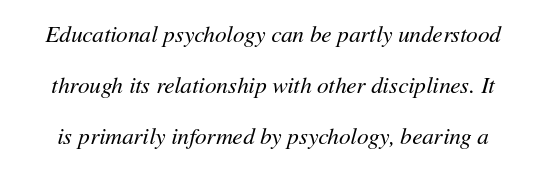
Widely set lines give the paragraph a tall, airy silhouette. The typography opts for an oblique posture over an upright one. Tracking here is standard; glyphs follow each other at the usual distance. The characters are drawn with everyday or finer stroke widths. Glance below the letters and you will spot only blank space.
